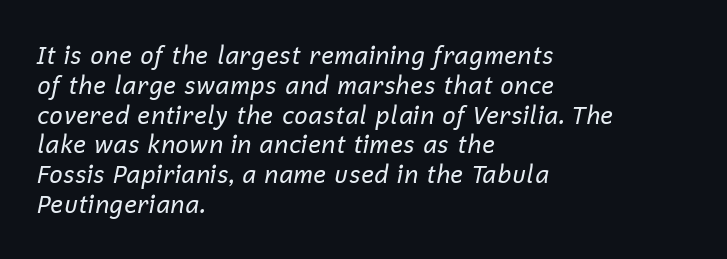
{"italic": "yes", "lean": "right", "slant_degrees": 12, "bold": "no", "underline": "no", "align": "left", "line_spacing_ratio": 1.24, "letter_spacing": "normal", "letter_spacing_em": 0.0, "glyph_px": 24}
